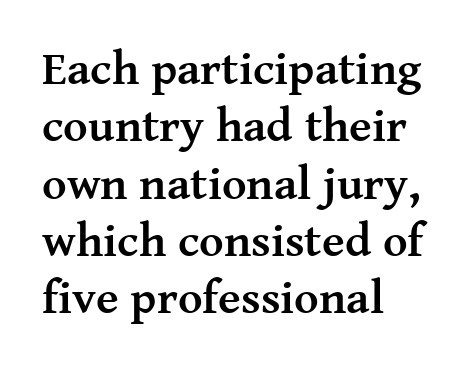
Q: Is the text bold? A: Yes.
Q: Is the text italic (slanted)? A: No, it is upright.
Q: Is the typeface a serif or a sans-serif typeface? A: Serif.
Q: Is the text underlined? A: No.
Q: How is the paragraph aligned? A: Left-aligned.
Q: Is the spacing between letters normal or unusually wide? A: Normal.
Q: Width (condensed, normal, or wide)? A: Normal.
Q: Stroke contrast? A: Medium.
Q: x-height? A: Medium.
Q: Monospaced? A: No.
